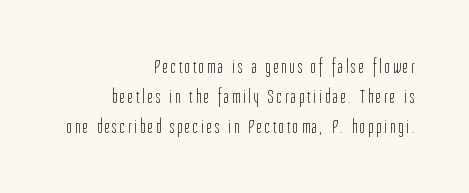
The string is rendered with underlining switched off. Normally led — the rows are evenly, conventionally spaced. Short and long lines alike share a common ending point at right. Weight: in the light-to-regular range. The font's upright variant was chosen for this text.
